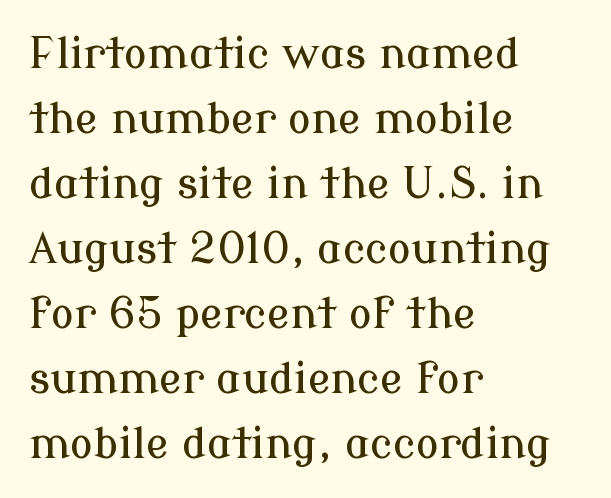
The setting favours the left margin, as ordinary paragraphs usually do. Whoever set this chose a conventional vertical rhythm. In terms of letterspacing, this is plain default setting. Little horizontal feet cap the strokes, marking this as serif type. This rendering features lettering with no underline.
